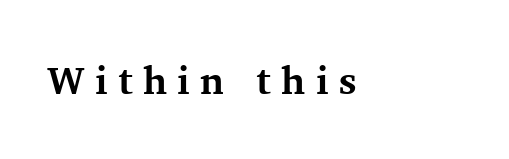
The image shows 39 px bold serif type, upright; set left-aligned, unusually wide letter spacing (+0.26 em), not underlined; medium stroke contrast and a medium x-height.
